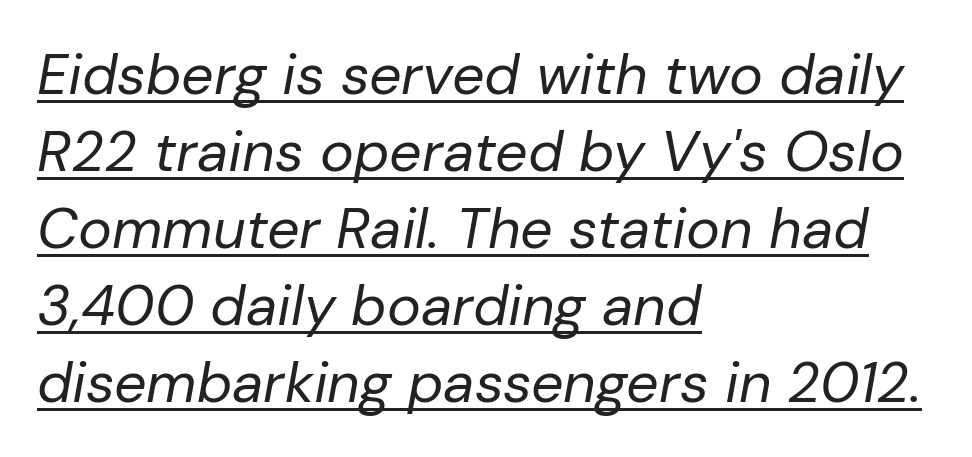
Horizontal alignment here is leftward, the default for most running prose. Stroke thickness stays within the range of a standard reading face or lighter. Slanted lettering throughout. The face used here appears with an underline applied. The leading is moderate, giving the passage an even texture. Think of a printed novel: that variable character pitch is what you see here.
